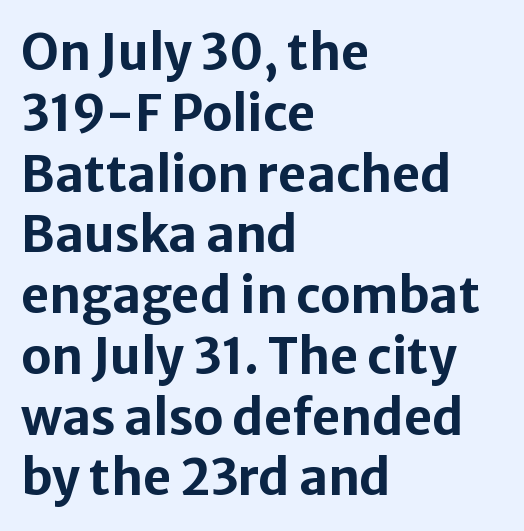
{"serif": "no", "italic": "no", "bold": "yes", "weight": "bold", "width": "normal", "stroke_contrast": "low", "x_height": "medium", "monospaced": "no", "underline": "no", "align": "left", "line_spacing_ratio": 1.24, "letter_spacing": "normal", "letter_spacing_em": 0.0, "glyph_px": 49}
